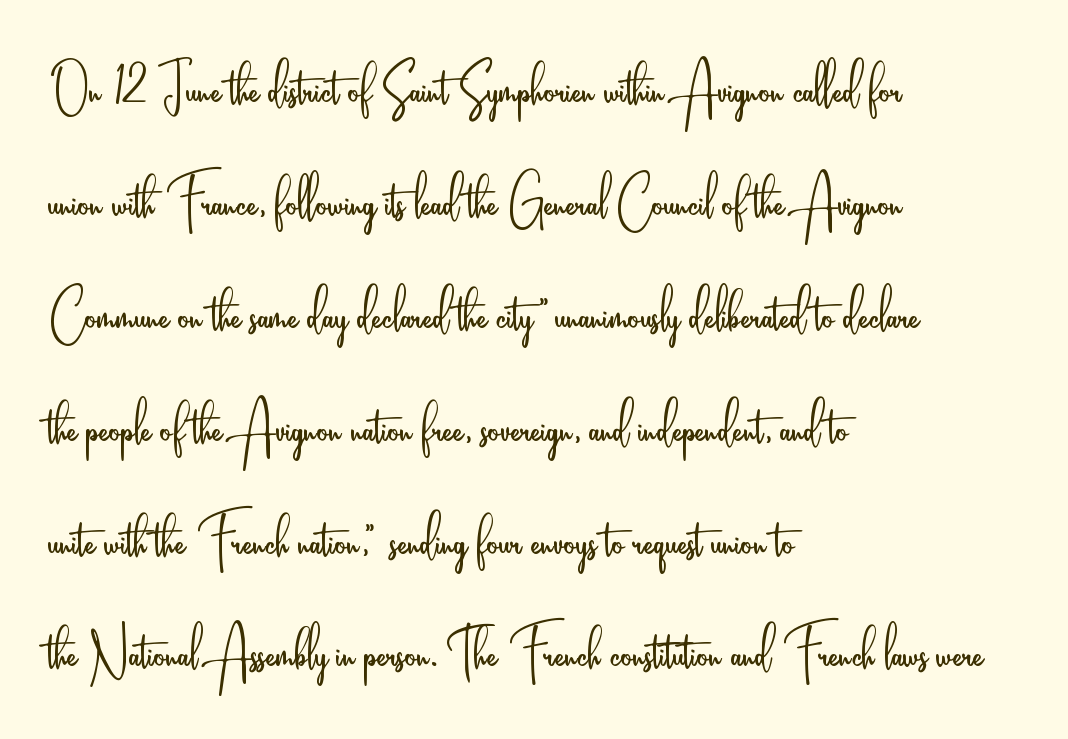
Each letter keeps its own natural width here, so spacing adapts to shape. Decoration check: the copy has no underline. The rendering keeps characters at their native spacing. Caption: face not bold, strokes unweighted.
